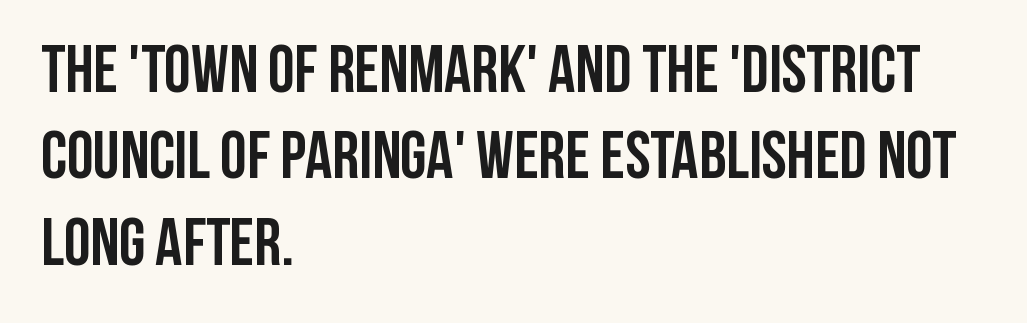
The image shows 67 px semibold, condensed sans-serif type, upright; set left-aligned, normal line spacing (1.29x), normal letter spacing, not underlined; low stroke contrast and a large x-height.
